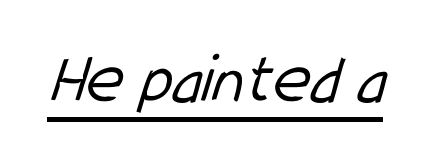
The image shows 72 px light, condensed sans-serif type; set normal letter spacing, underlined; low stroke contrast and a medium x-height.
